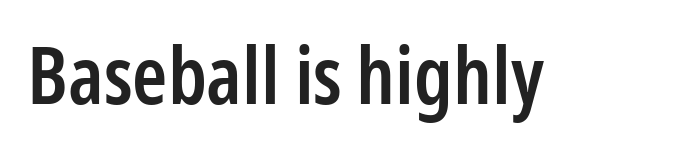
Q: Is the text bold? A: Semi-bold.
Q: Is the text italic (slanted)? A: No, it is upright.
Q: Is the typeface a serif or a sans-serif typeface? A: Sans-serif.
Q: Is the text underlined? A: No.
Q: Is the spacing between letters normal or unusually wide? A: Normal.
Q: Width (condensed, normal, or wide)? A: Condensed.
Q: Stroke contrast? A: Low.
Q: x-height? A: Medium.
Q: Monospaced? A: No.
